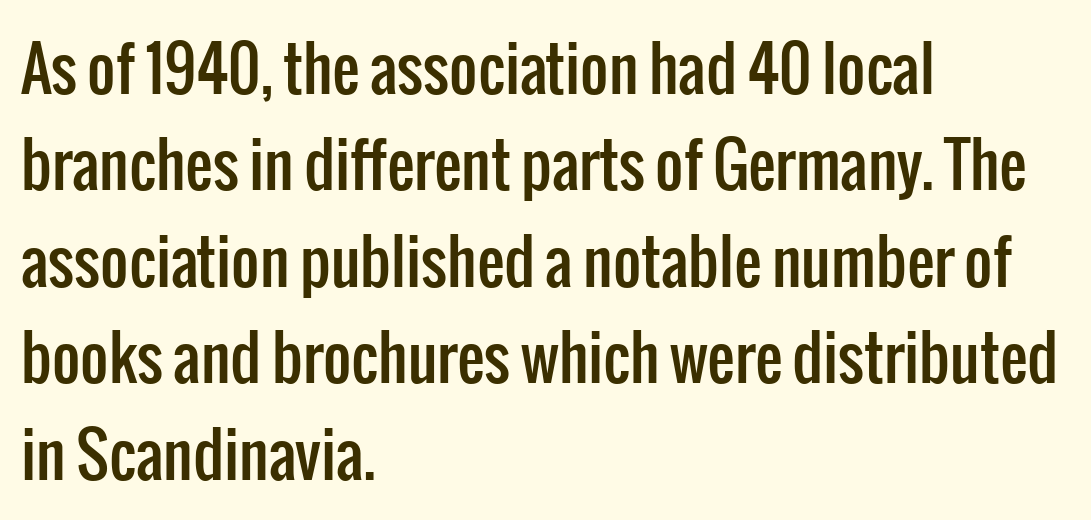
{"serif": "no", "italic": "no", "width": "condensed", "stroke_contrast": "low", "x_height": "medium", "monospaced": "no", "underline": "no", "align": "left", "line_spacing": "normal", "line_spacing_ratio": 1.58, "letter_spacing": "normal", "letter_spacing_em": 0.0, "glyph_px": 61}
